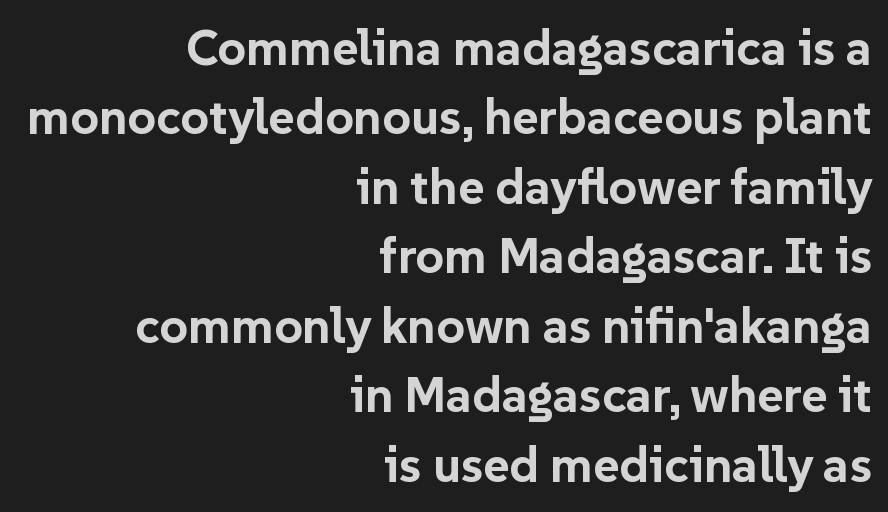
You can tell it's not italic because the verticals are truly vertical. The lines are quadded right. The foot of each line stays bare and open. These lines are rendered in a variable-pitch font. Unlike a traditional serif, this face leaves its strokes unadorned.
